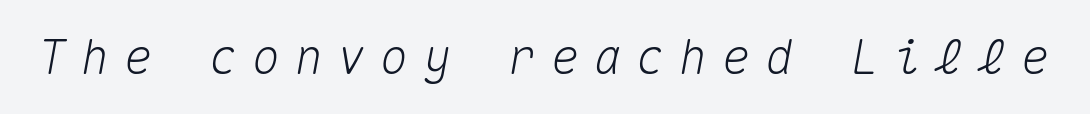
{"italic": "yes", "lean": "right", "slant_degrees": 10, "width": "normal", "stroke_contrast": "medium", "x_height": "medium", "monospaced": "yes", "underline": "no", "letter_spacing": "wide", "letter_spacing_em": 0.29, "glyph_px": 48}
